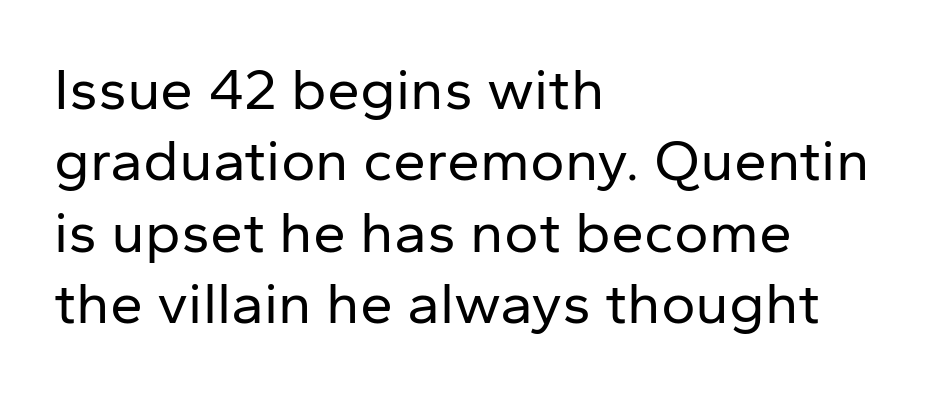
Q: Is the text bold? A: No.
Q: Is the text italic (slanted)? A: No, it is upright.
Q: Is the typeface a serif or a sans-serif typeface? A: Sans-serif.
Q: Is the text underlined? A: No.
Q: How is the paragraph aligned? A: Left-aligned.
Q: Is the spacing between letters normal or unusually wide? A: Normal.
Q: Width (condensed, normal, or wide)? A: Normal.
Q: Stroke contrast? A: Low.
Q: x-height? A: Medium.
Q: Monospaced? A: No.
